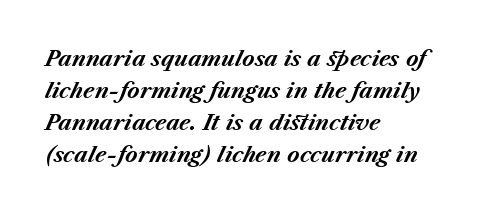
The image shows 21 px bold type, italic (leaning right); set left-aligned, normal line spacing (1.52x), normal letter spacing, not underlined.
